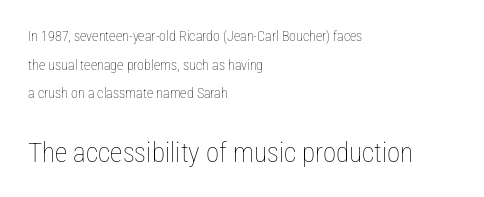
This is not heavy type; no bold has been used. Size hierarchy here favors the trailing block over the leading one. The lettering stays uniformly vertical, giving the passage a roman look. Does the leading feel generous? Absolutely, it's lavish. The lines in this sample share a left origin and differ only in where they stop.
